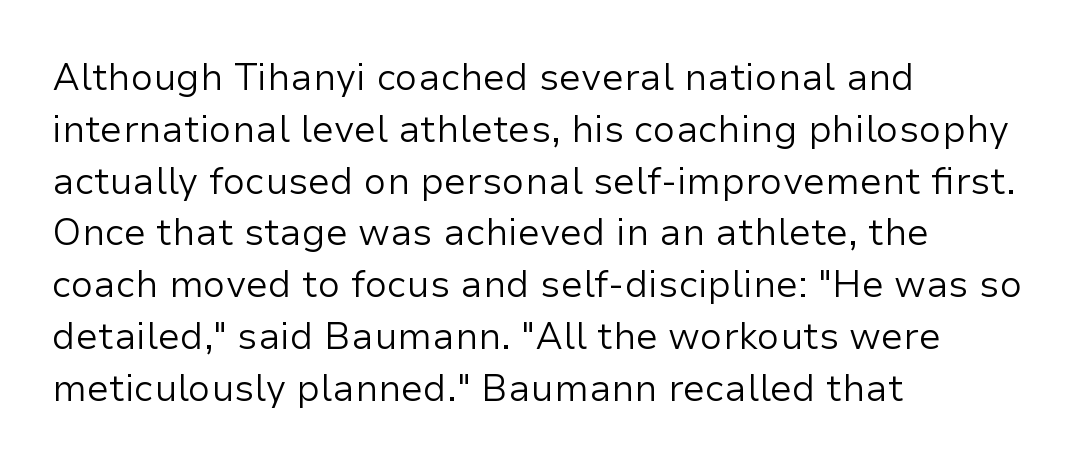
These lines keep a tight, regular rhythm from letter to letter. No feet cap the strokes, marking this as sans-serif type. The passage shown is typed in a proportional face where columns would drift. Weight class: somewhere from thin through regular. The rendering anchors every line to the left-hand side. Nobody drew a line under any word here.
